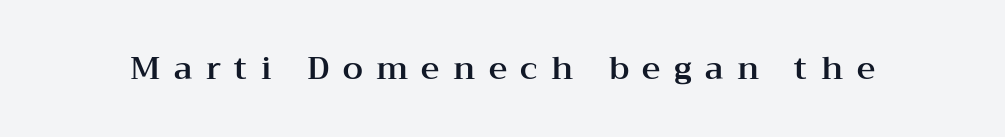
Q: Is the text italic (slanted)? A: No, it is upright.
Q: Is the typeface a serif or a sans-serif typeface? A: Serif.
Q: Is the text underlined? A: No.
Q: Is the spacing between letters normal or unusually wide? A: Unusually wide.
Q: Width (condensed, normal, or wide)? A: Wide.
Q: Stroke contrast? A: Medium.
Q: x-height? A: Medium.
Q: Monospaced? A: No.
